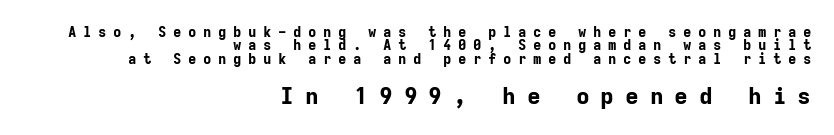
The area under the type is left untouched. The lettering holds an erect, upright posture throughout. Stroke thickness is high; the sample reads as a true bold. This rendering widens character spacing well past its baseline value. Size contrast runs from small at the top to large at the bottom. The vertical gap from one line to the next is small.
